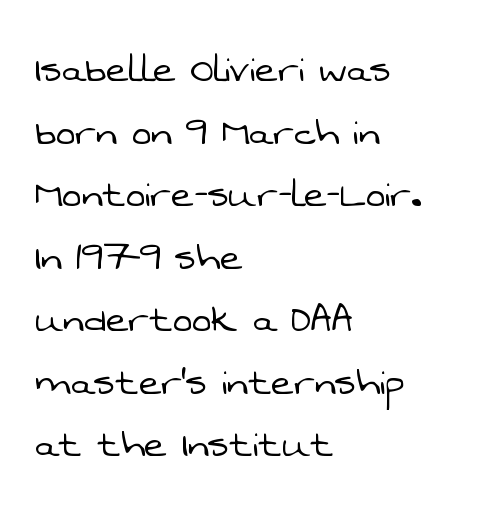
Q: Is the text bold? A: No.
Q: Is the typeface a serif or a sans-serif typeface? A: Sans-serif.
Q: Is the text underlined? A: No.
Q: How is the paragraph aligned? A: Left-aligned.
Q: Is the spacing between letters normal or unusually wide? A: Normal.
Q: Is the spacing between lines tight, normal or loose? A: Normal.
Q: Width (condensed, normal, or wide)? A: Normal.
Q: Stroke contrast? A: Low.
Q: x-height? A: Medium.
Q: Monospaced? A: No.
